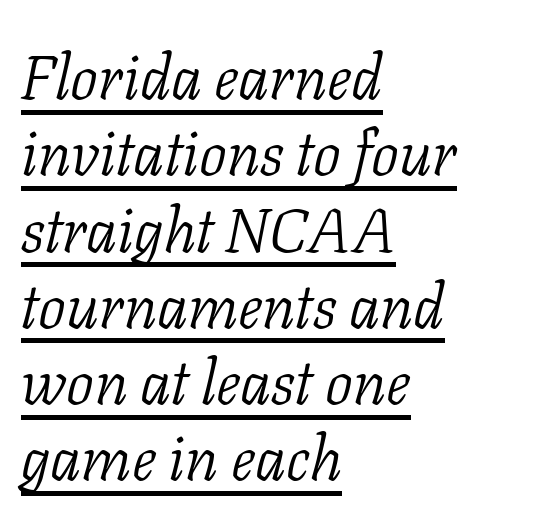
{"serif": "yes", "italic": "yes", "lean": "right", "slant_degrees": 11, "bold": "no", "weight": "light", "width": "normal", "stroke_contrast": "low", "x_height": "medium", "monospaced": "no", "underline": "yes", "align": "left", "line_spacing_ratio": 1.23, "letter_spacing": "normal", "letter_spacing_em": 0.0, "glyph_px": 62}
